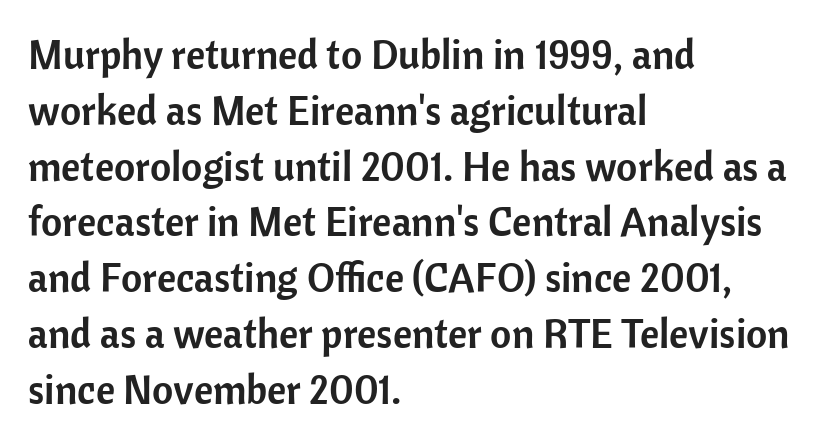
Is this a fixed-width face? No — the glyphs have proportional, varying widths. Line starts are locked; line ends wander. This block has exactly the height ordinary leading produces. Each letter's strokes conclude bluntly, with no projecting serifs. Bare-footed words on every line.
